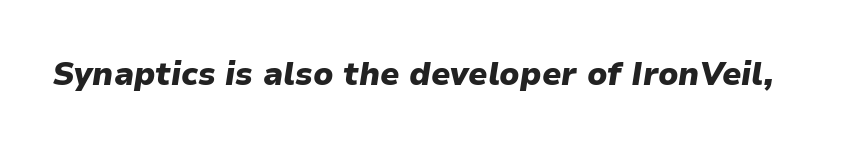
{"italic": "yes", "lean": "right", "slant_degrees": 9, "bold": "yes", "weight": "heavy", "width": "normal", "stroke_contrast": "low", "x_height": "medium", "monospaced": "no", "underline": "no", "letter_spacing": "normal", "letter_spacing_em": 0.0, "glyph_px": 32}
